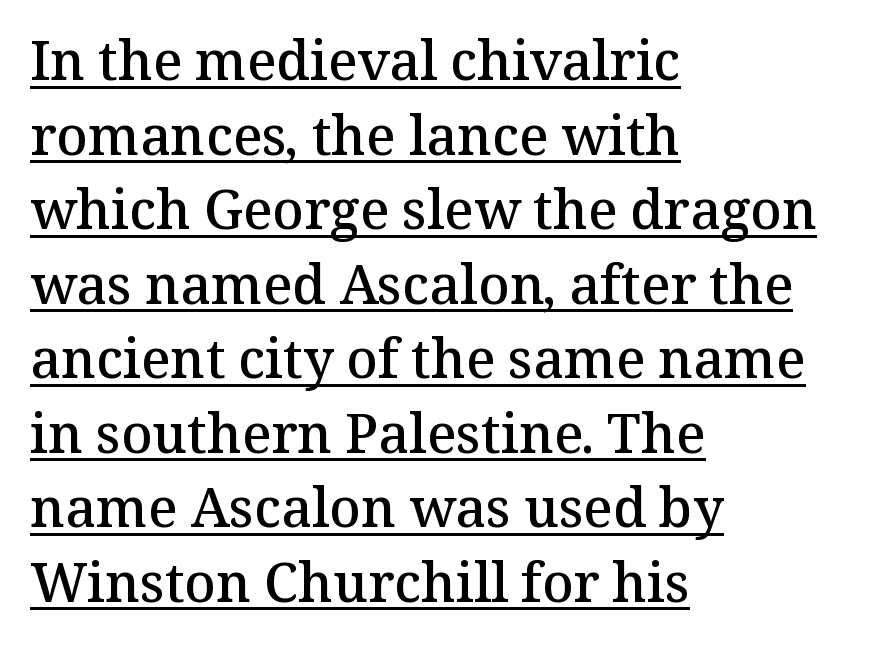
{"serif": "yes", "italic": "no", "bold": "semi", "weight": "semibold", "width": "normal", "stroke_contrast": "medium", "x_height": "medium", "monospaced": "no", "underline": "yes", "align": "left", "line_spacing": "normal", "line_spacing_ratio": 1.38, "letter_spacing": "normal", "letter_spacing_em": 0.0, "glyph_px": 54}
